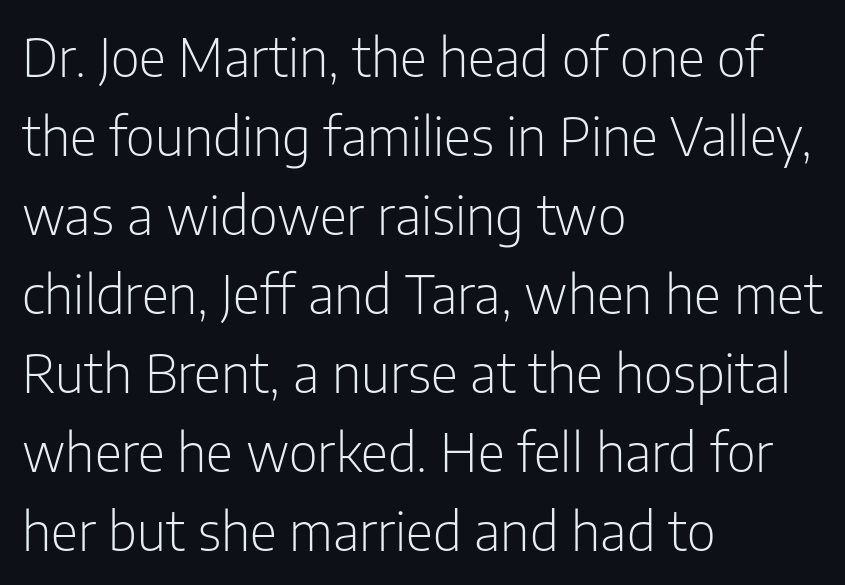
No italicization has been applied; the sample stays upright. The gaps between neighbouring characters are ordinary and unremarkable. Anything drawn beneath the words? Only blank space. Look at the bottom of the vertical strokes: they stop flat, with no serifs. On a weight scale, this lands at 450 or below.
